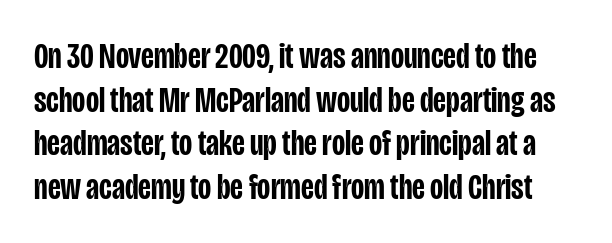
{"serif": "no", "italic": "no", "bold": "semi", "weight": "semibold", "width": "condensed", "stroke_contrast": "low", "x_height": "large", "monospaced": "no", "underline": "no", "line_spacing_ratio": 1.21, "letter_spacing": "normal", "letter_spacing_em": 0.0, "glyph_px": 36}
